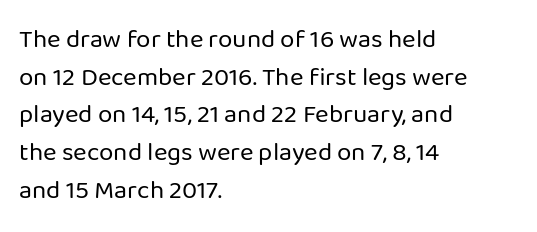
{"italic": "no", "bold": "no", "underline": "no", "align": "left", "line_spacing": "normal", "line_spacing_ratio": 1.45, "letter_spacing": "normal", "letter_spacing_em": 0.0, "glyph_px": 26}
